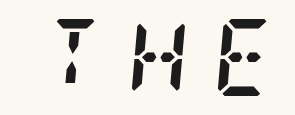
The image shows 77 px semibold, condensed serif type, italic (leaning right); set unusually wide letter spacing (+0.3 em), not underlined; low stroke contrast and a large x-height.
